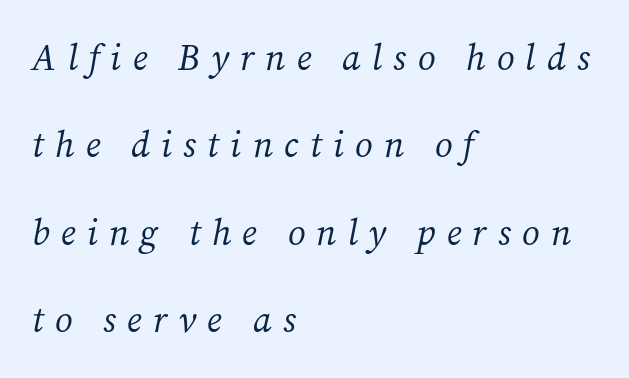
What stands out about the letter spacing? Its width — letters are far apart. The vertical gap from one line to the next is large. The passage shown is typed in a proportional face where columns would drift. Stroke terminals: seriffed. Caption: multi-line text, flush left, ragged right. Descenders are the only things crossing below the line.
